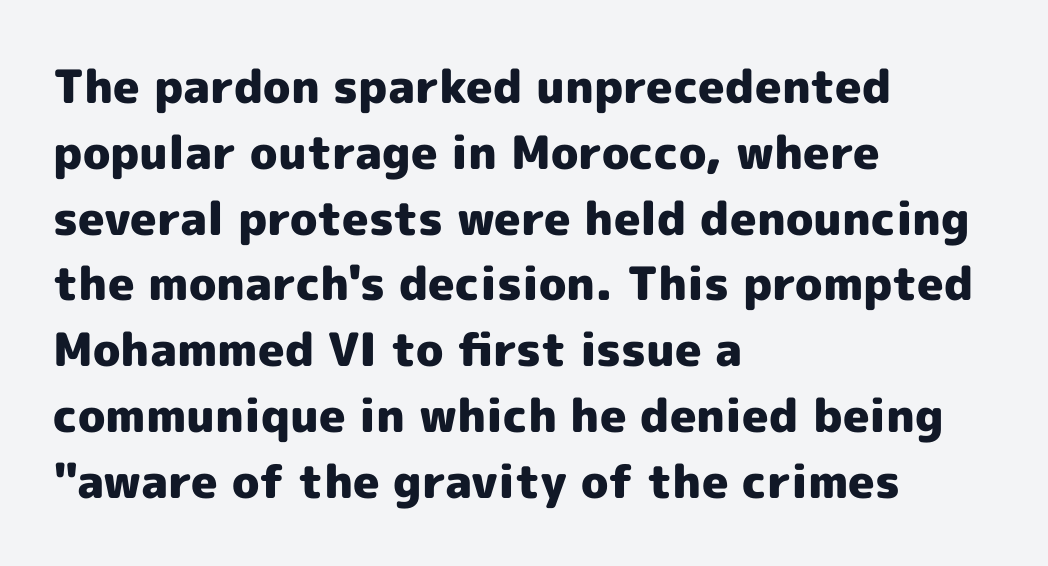
This sample has the flowing, uneven cadence of proportional lettering. These lines are composed in type without serifs. The setting favours the left margin, as ordinary paragraphs usually do. The type sits square on the baseline with zero lean. In terms of leading, this rendering sits right in the middle.
